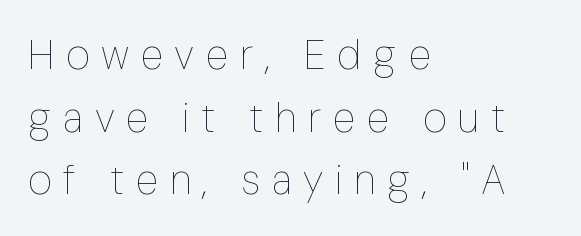
This block has exactly the height ordinary leading produces. Think of a printed novel: that variable character pitch is what you see here. Students, note that the glyphs here are deliberately spaced far apart. Each row of text sits above clean, open space. This sample uses an upright cut, with every glyph sitting square on the baseline.
